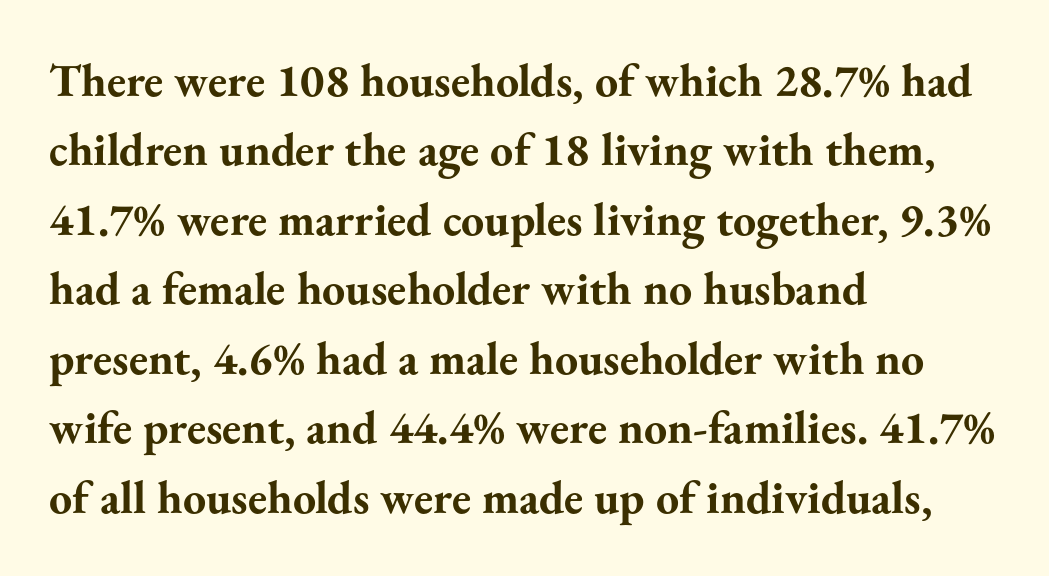
{"serif": "yes", "italic": "no", "bold": "yes", "weight": "bold", "width": "normal", "stroke_contrast": "medium", "x_height": "small", "monospaced": "no", "underline": "no", "align": "left", "line_spacing": "normal", "line_spacing_ratio": 1.51, "letter_spacing": "normal", "letter_spacing_em": 0.0, "glyph_px": 46}
